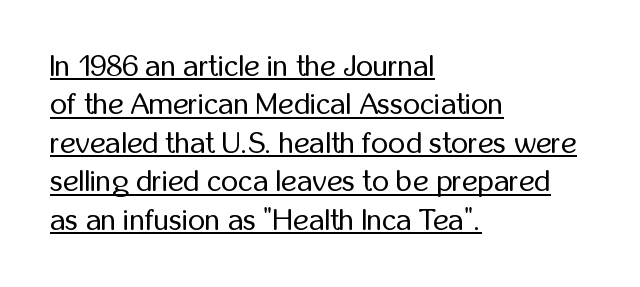
Q: Is the text bold? A: No.
Q: Is the text italic (slanted)? A: No, it is upright.
Q: Is the typeface a serif or a sans-serif typeface? A: Sans-serif.
Q: Is the text underlined? A: Yes.
Q: How is the paragraph aligned? A: Left-aligned.
Q: Is the spacing between letters normal or unusually wide? A: Normal.
Q: Is the spacing between lines tight, normal or loose? A: Normal.
Q: Width (condensed, normal, or wide)? A: Condensed.
Q: Stroke contrast? A: Low.
Q: x-height? A: Medium.
Q: Monospaced? A: No.
